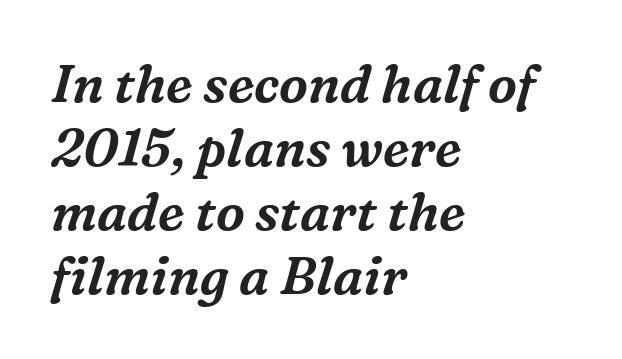
Q: Is the text italic (slanted)? A: Yes, it leans right by about 16 degrees.
Q: Is the typeface a serif or a sans-serif typeface? A: Serif.
Q: Is the text underlined? A: No.
Q: How is the paragraph aligned? A: Left-aligned.
Q: Is the spacing between letters normal or unusually wide? A: Normal.
Q: Width (condensed, normal, or wide)? A: Normal.
Q: Stroke contrast? A: Medium.
Q: x-height? A: Medium.
Q: Monospaced? A: No.
